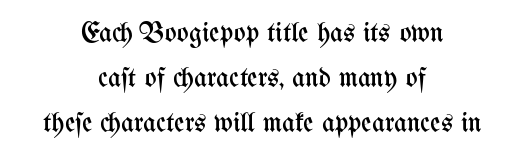
The image shows 28 px regular-weight, condensed type, upright; set centered, normal line spacing (1.61x), normal letter spacing, not underlined; medium stroke contrast and a medium x-height.
